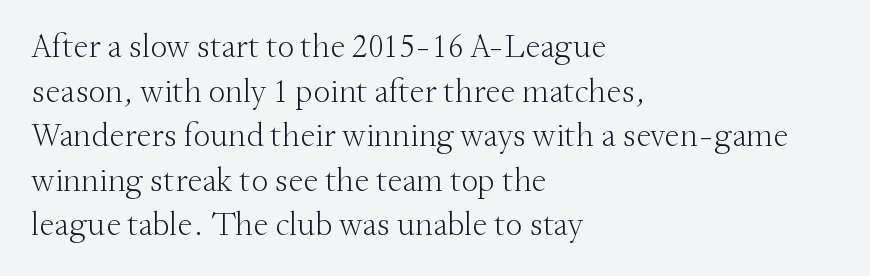
The image shows 34 px light serif type, upright; set left-aligned, normal line spacing (1.31x), normal letter spacing, not underlined; medium stroke contrast and a small x-height.
